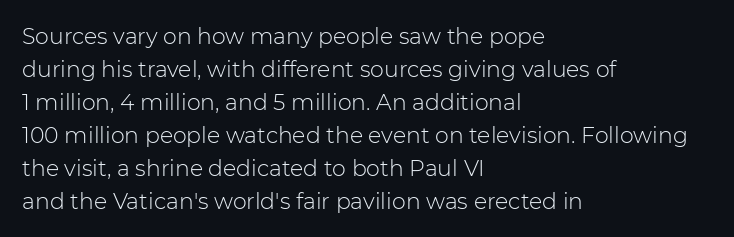
The image shows 22 px text type, upright; set left-aligned, normal line spacing (1.5x), normal letter spacing, not underlined.
